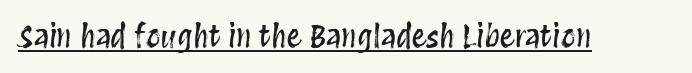
Q: Is the text italic (slanted)? A: No, it is upright.
Q: Is the text underlined? A: Yes.
Q: Is the spacing between letters normal or unusually wide? A: Normal.
Q: Width (condensed, normal, or wide)? A: Condensed.
Q: Stroke contrast? A: Medium.
Q: x-height? A: Large.
Q: Monospaced? A: No.
